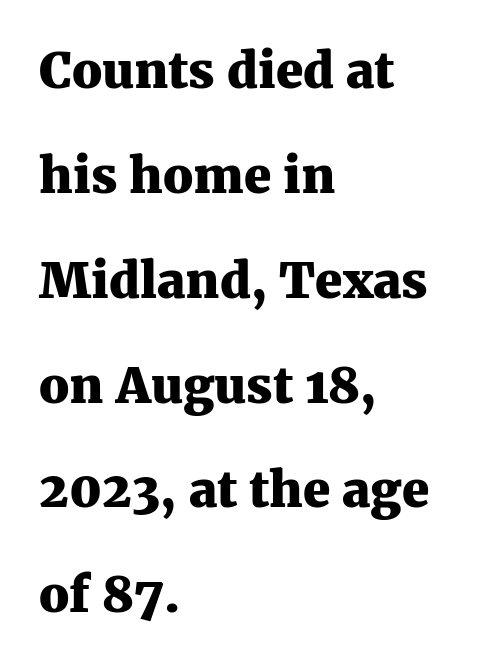
Q: Is the text bold? A: Yes.
Q: Is the text italic (slanted)? A: No, it is upright.
Q: Is the typeface a serif or a sans-serif typeface? A: Serif.
Q: Is the text underlined? A: No.
Q: How is the paragraph aligned? A: Left-aligned.
Q: Is the spacing between letters normal or unusually wide? A: Normal.
Q: Is the spacing between lines tight, normal or loose? A: Loose.
Q: Width (condensed, normal, or wide)? A: Normal.
Q: Stroke contrast? A: Medium.
Q: x-height? A: Medium.
Q: Monospaced? A: No.
